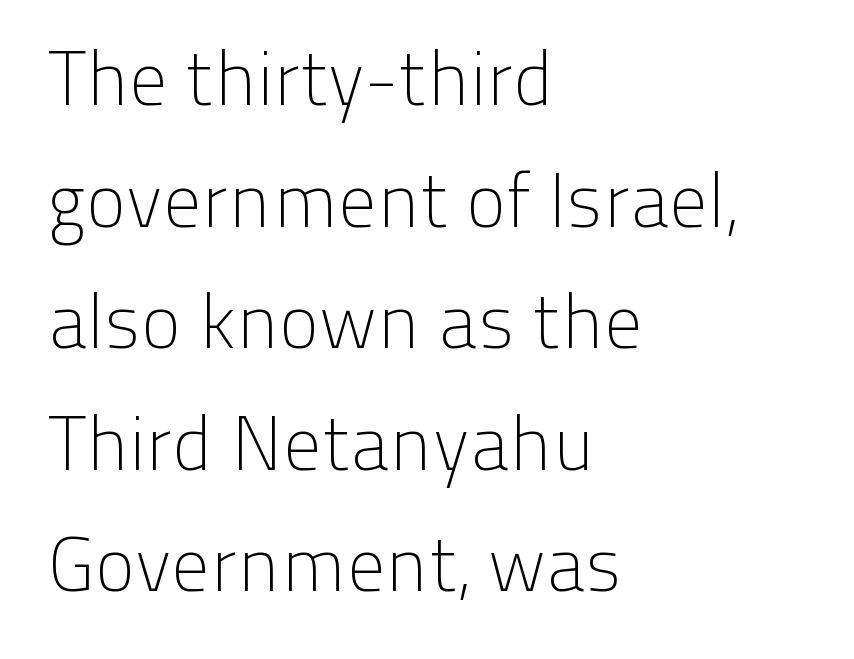
Q: Is the text bold? A: No.
Q: Is the text italic (slanted)? A: No, it is upright.
Q: Is the typeface a serif or a sans-serif typeface? A: Sans-serif.
Q: Is the text underlined? A: No.
Q: How is the paragraph aligned? A: Left-aligned.
Q: Is the spacing between letters normal or unusually wide? A: Normal.
Q: Is the spacing between lines tight, normal or loose? A: Normal.
Q: Width (condensed, normal, or wide)? A: Normal.
Q: Stroke contrast? A: Low.
Q: x-height? A: Medium.
Q: Monospaced? A: No.
